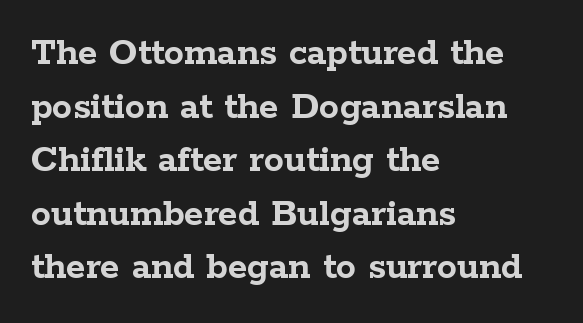
The image shows 40 px semibold, wide serif type, upright; set left-aligned, normal line spacing (1.34x), normal letter spacing, not underlined; low stroke contrast and a medium x-height.
